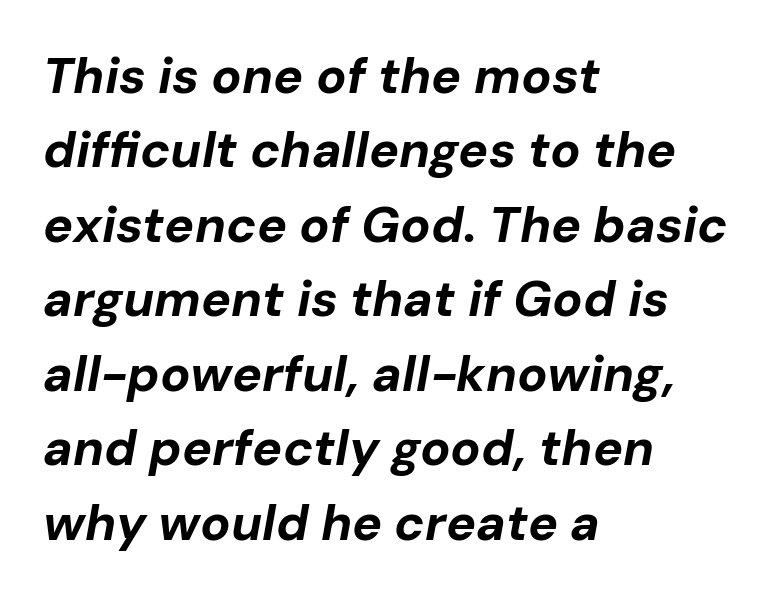
{"italic": "yes", "lean": "right", "slant_degrees": 10, "bold": "yes", "weight": "bold", "width": "normal", "stroke_contrast": "low", "x_height": "medium", "monospaced": "no", "underline": "no", "align": "left", "line_spacing": "normal", "line_spacing_ratio": 1.49, "letter_spacing": "normal", "letter_spacing_em": 0.0, "glyph_px": 50}
